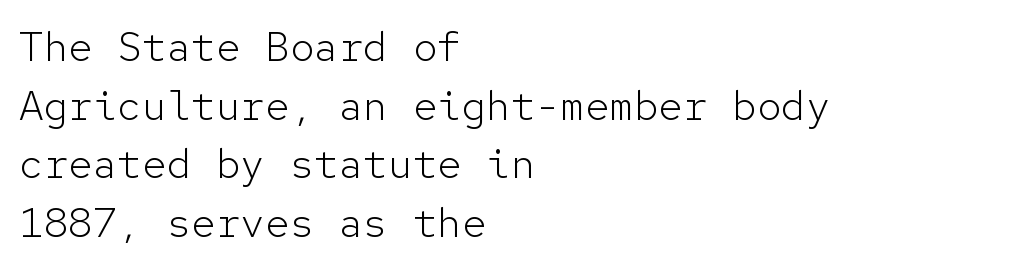
The image shows 41 px light sans-serif type, upright, monospaced; set left-aligned, normal line spacing (1.43x), normal letter spacing, not underlined; low stroke contrast and a medium x-height.
